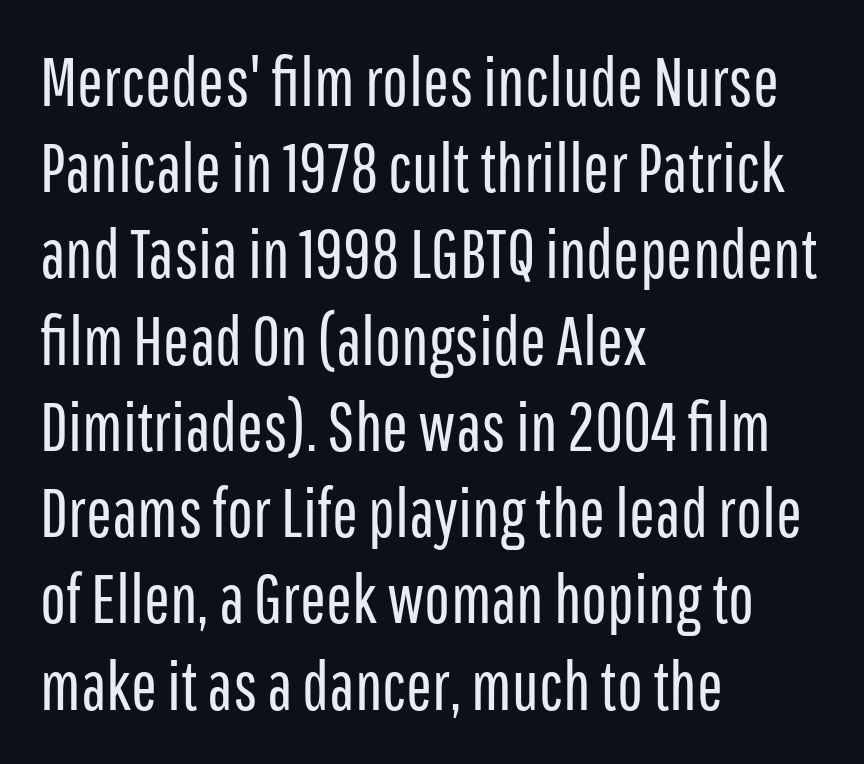
Regarding serifs, this sample does without them. A typesetter would call this proportional, since set widths differ per character. Each row of text sits above clean, open space. Normally led — the rows are evenly, conventionally spaced. Posture: upright roman.
